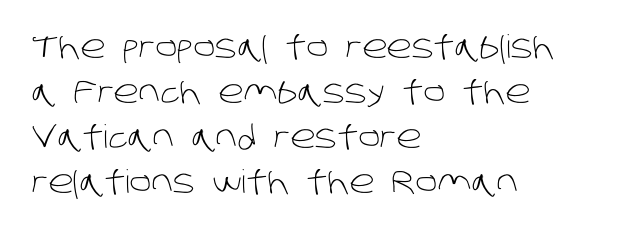
{"serif": "no", "bold": "no", "weight": "light", "width": "normal", "stroke_contrast": "low", "x_height": "large", "monospaced": "no", "underline": "no", "align": "left", "line_spacing": "normal", "line_spacing_ratio": 1.41, "letter_spacing": "normal", "letter_spacing_em": 0.0, "glyph_px": 32}
